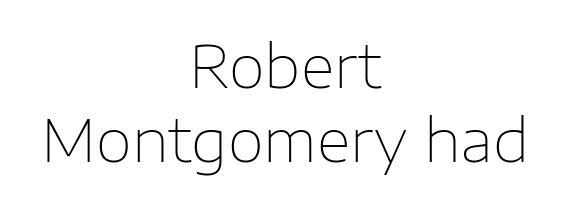
Q: Is the text bold? A: No.
Q: Is the text italic (slanted)? A: No, it is upright.
Q: Is the typeface a serif or a sans-serif typeface? A: Sans-serif.
Q: Is the text underlined? A: No.
Q: How is the paragraph aligned? A: Centered.
Q: Is the spacing between letters normal or unusually wide? A: Normal.
Q: Is the spacing between lines tight, normal or loose? A: Normal.
Q: Width (condensed, normal, or wide)? A: Normal.
Q: Stroke contrast? A: Low.
Q: x-height? A: Medium.
Q: Monospaced? A: No.
